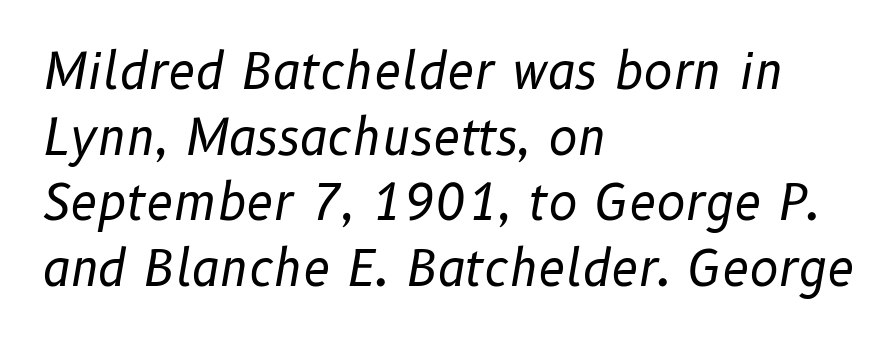
{"italic": "yes", "lean": "right", "slant_degrees": 10, "bold": "no", "weight": "regular", "width": "normal", "stroke_contrast": "low", "x_height": "medium", "monospaced": "no", "underline": "no", "align": "left", "line_spacing": "normal", "line_spacing_ratio": 1.34, "letter_spacing": "normal", "letter_spacing_em": 0.0, "glyph_px": 49}
